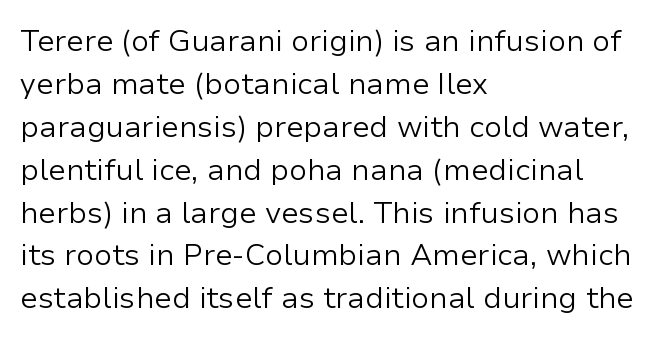
{"serif": "no", "italic": "no", "bold": "no", "weight": "light", "width": "normal", "stroke_contrast": "low", "x_height": "medium", "monospaced": "no", "underline": "no", "align": "left", "line_spacing": "normal", "line_spacing_ratio": 1.43, "letter_spacing": "normal", "letter_spacing_em": 0.0, "glyph_px": 30}
